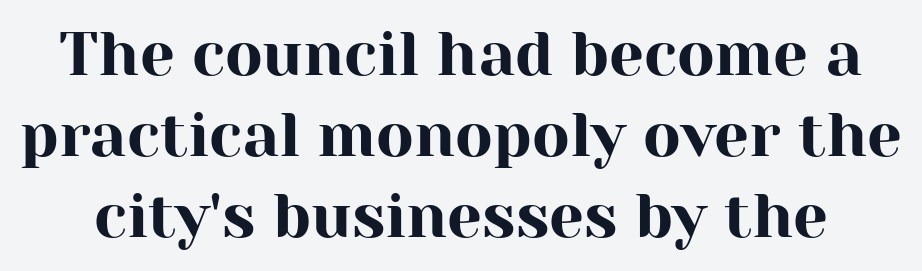
Q: Is the text italic (slanted)? A: No, it is upright.
Q: Is the typeface a serif or a sans-serif typeface? A: Serif.
Q: Is the text underlined? A: No.
Q: Is the spacing between letters normal or unusually wide? A: Normal.
Q: Is the spacing between lines tight, normal or loose? A: Normal.
Q: Width (condensed, normal, or wide)? A: Normal.
Q: Stroke contrast? A: High.
Q: x-height? A: Medium.
Q: Monospaced? A: No.
